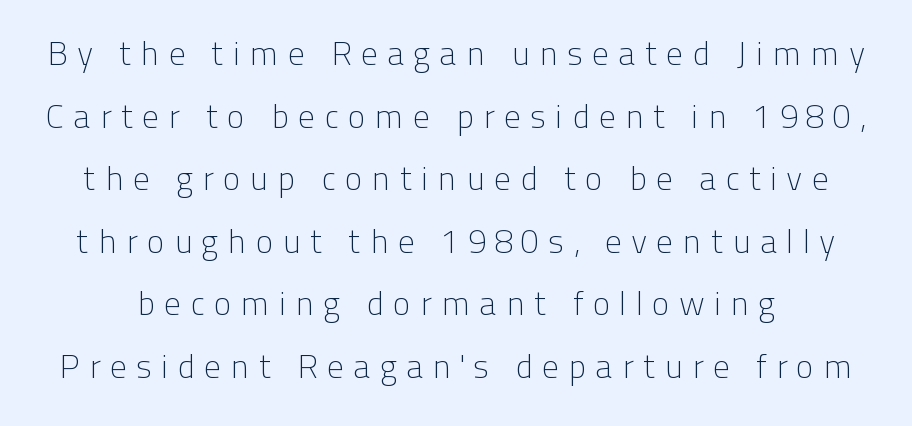
Each word looks stretched out because of the extra space between its letters. You could not count columns in this text — the font is proportionally spaced. Check the space under the baseline: it is left empty. A light-to-regular cut is what we see here.
